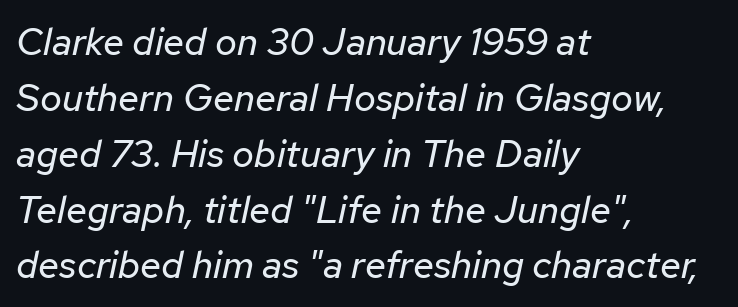
{"italic": "yes", "lean": "right", "slant_degrees": 12, "bold": "no", "weight": "regular", "width": "normal", "stroke_contrast": "low", "x_height": "medium", "monospaced": "no", "underline": "no", "align": "left", "line_spacing": "normal", "line_spacing_ratio": 1.47, "letter_spacing": "normal", "letter_spacing_em": 0.0, "glyph_px": 38}
